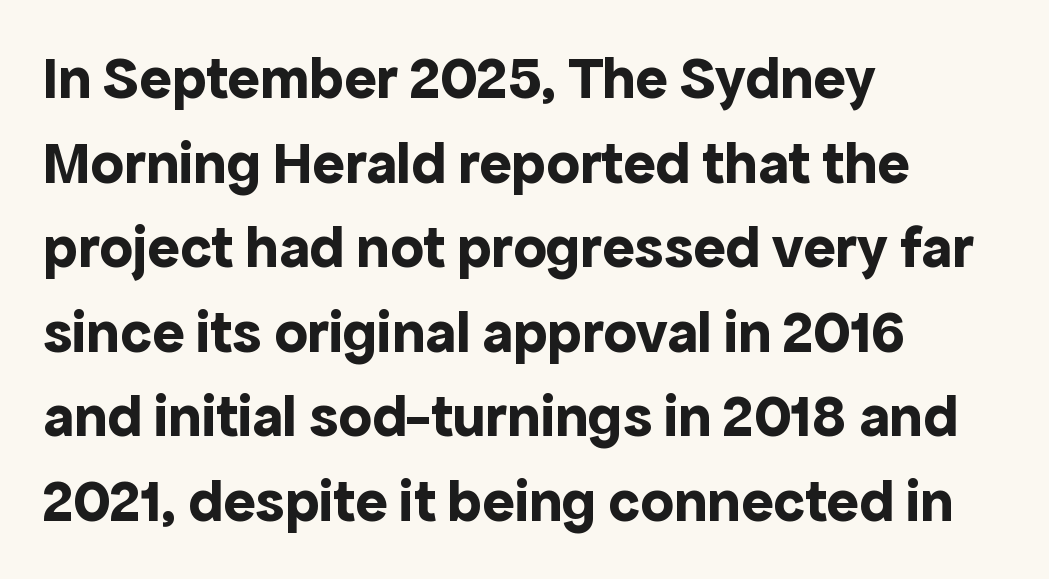
{"serif": "no", "italic": "no", "bold": "yes", "weight": "bold", "width": "normal", "x_height": "medium", "monospaced": "no", "underline": "no", "align": "left", "line_spacing": "normal", "line_spacing_ratio": 1.41, "letter_spacing": "normal", "letter_spacing_em": 0.0, "glyph_px": 60}
